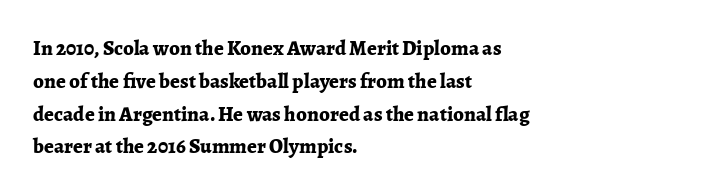
Weight check: bold — yes, fully. This rendering features lettering with no underline. This is the regular roman posture of the typeface. Is there much room between lines? A standard amount, neither cramped nor airy. No extra tracking has been applied to these lines. The rag falls on the right side of this text block.
